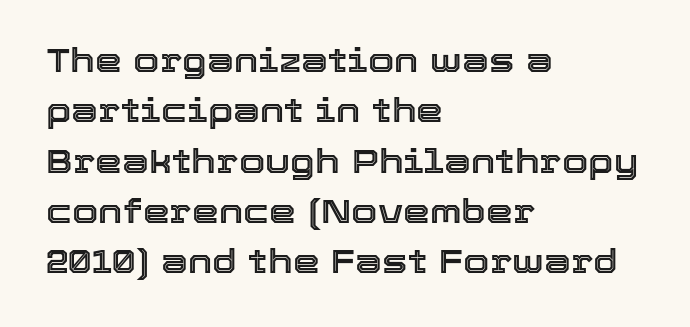
The image shows 34 px text type, upright; set left-aligned, normal line spacing (1.48x), normal letter spacing, not underlined; a medium x-height.
